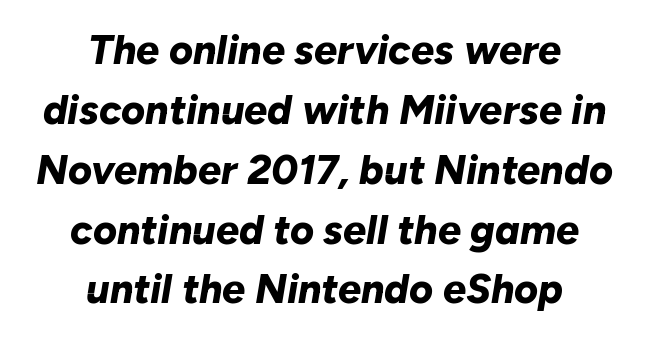
Q: Is the text bold? A: Yes.
Q: Is the text italic (slanted)? A: Yes, it leans right by about 10 degrees.
Q: Is the text underlined? A: No.
Q: How is the paragraph aligned? A: Centered.
Q: Is the spacing between letters normal or unusually wide? A: Normal.
Q: Is the spacing between lines tight, normal or loose? A: Normal.
Q: Width (condensed, normal, or wide)? A: Normal.
Q: Stroke contrast? A: Low.
Q: x-height? A: Medium.
Q: Monospaced? A: No.
